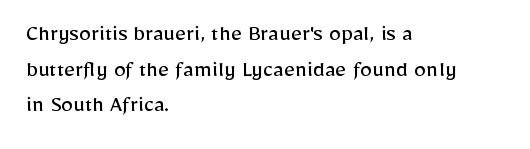
The image shows 24 px text type, upright; set left-aligned, normal line spacing (1.48x), normal letter spacing, not underlined.
